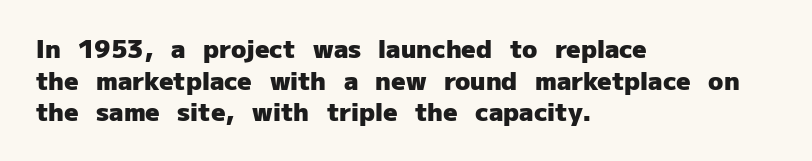
Short and long lines alike share a common starting point at left. The vertical gap from one line to the next is medium. Does the lettering tilt? It doesn't — this is upright. Underline: absent. The tracking reads as untouched default to a designer's eye. Chunky letters — that's bold for sure.
